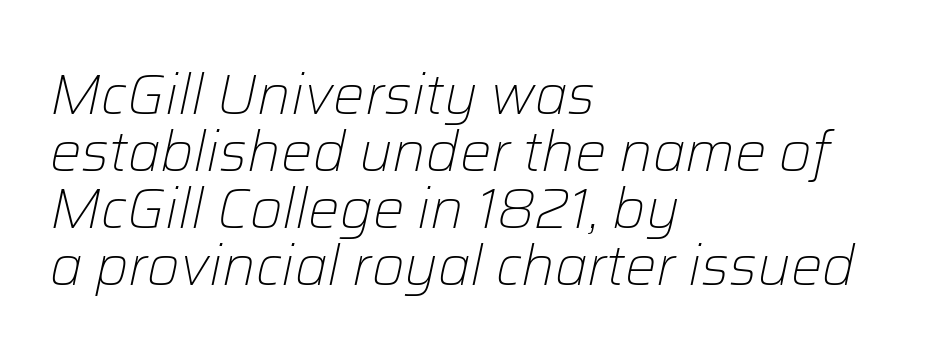
Q: Is the text bold? A: No.
Q: Is the text italic (slanted)? A: Yes, it leans right by about 12 degrees.
Q: Is the text underlined? A: No.
Q: How is the paragraph aligned? A: Left-aligned.
Q: Is the spacing between letters normal or unusually wide? A: Normal.
Q: Is the spacing between lines tight, normal or loose? A: Tight.
Q: Width (condensed, normal, or wide)? A: Normal.
Q: Stroke contrast? A: Low.
Q: x-height? A: Medium.
Q: Monospaced? A: No.
